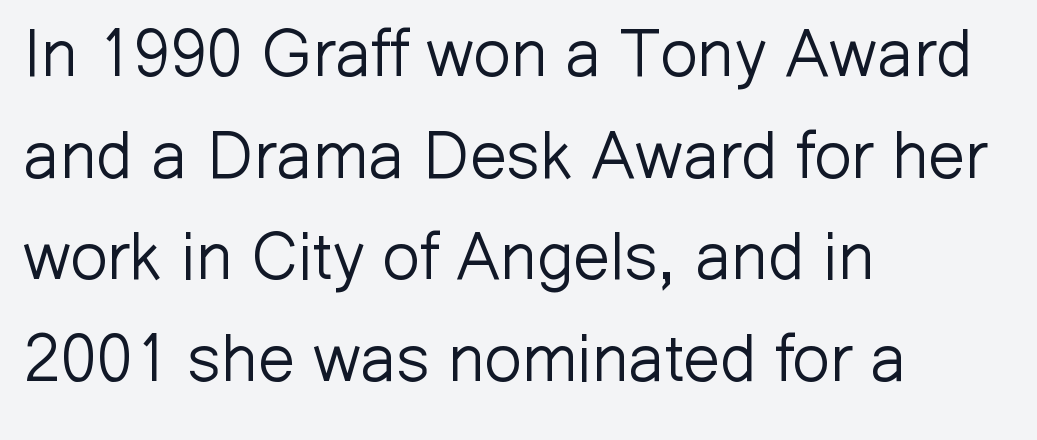
Ordinary non-slanted type is in use. Rows of type keep a routine distance in the vertical direction. Honestly, there is no underline to notice here at all. The passage shown is typeset with a sans-serif family. Spacing verdict: proportional, widths tailored to each character.
